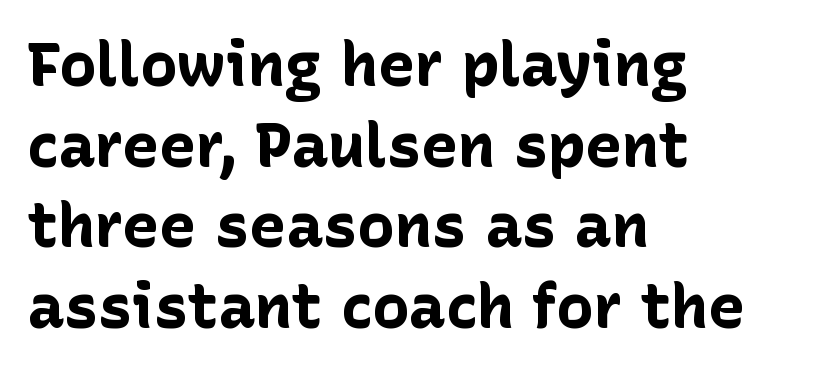
The image shows 62 px bold sans-serif type, upright; set left-aligned, normal line spacing (1.3x), normal letter spacing, not underlined; low stroke contrast and a medium x-height.
